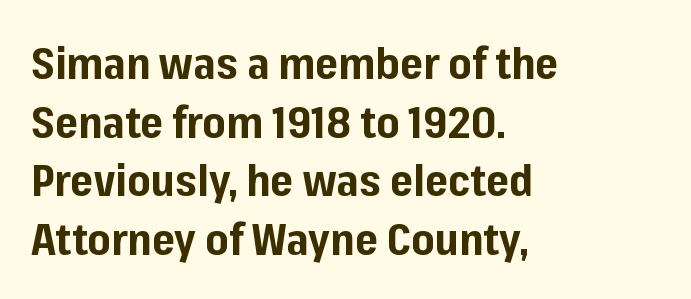
The image shows 44 px bold sans-serif type, upright; set left-aligned, normal line spacing (1.33x), normal letter spacing, not underlined; low stroke contrast and a medium x-height.
